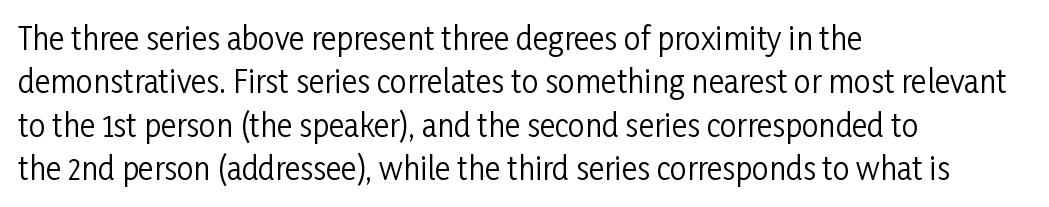
Underline: absent. Is there any slant? The stems are plumb. Grotesque or geometric, the face here clearly has no serifs. Alignment: flush left. Here the designer chose a conventional face with non-uniform glyph widths. One glance says typical: line gaps are just what's usual.
